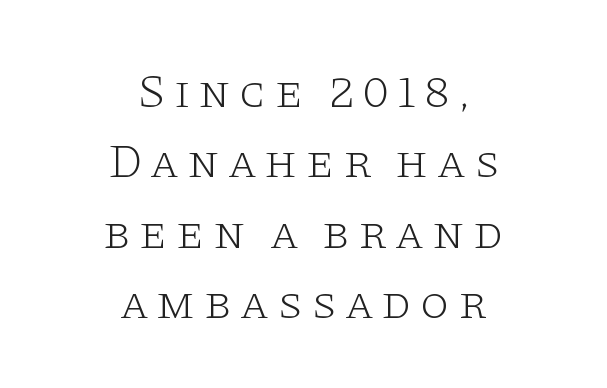
The image shows 47 px light, wide serif type, upright; set centered, normal line spacing (1.5x), not underlined; low stroke contrast and a large x-height.
